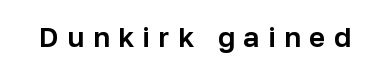
The letters stand straight up with perfectly vertical stems. Looks like regular typesetting: each glyph gets only the width it needs. The area under the type is left untouched. No feet cap the strokes, marking this as sans-serif type.
